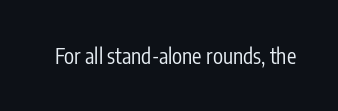
{"italic": "no", "bold": "no", "underline": "no", "letter_spacing": "normal", "letter_spacing_em": 0.0, "glyph_px": 21}
